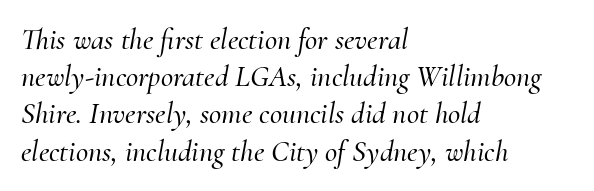
{"serif": "yes", "italic": "yes", "lean": "right", "slant_degrees": 10, "width": "normal", "stroke_contrast": "medium", "x_height": "small", "monospaced": "no", "underline": "no", "align": "left", "line_spacing_ratio": 1.24, "letter_spacing": "normal", "letter_spacing_em": 0.0, "glyph_px": 30}
